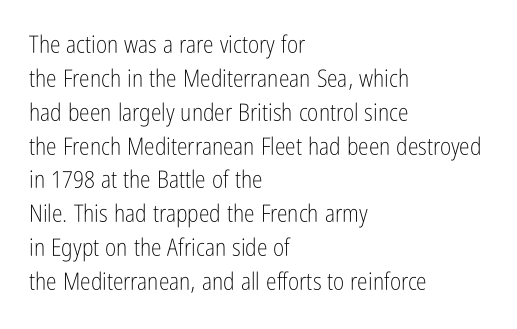
Decoration check: the copy has no underline. Teacher's note: observe the even left margin — that is flush-left alignment. Interline gaps are of average width in this sample. No chunkiness to these letters — they're not bold. These lines were composed using upright roman letters.
